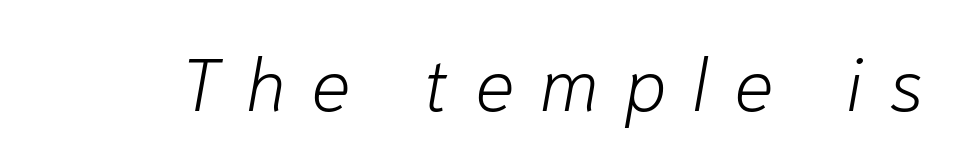
Q: Is the text bold? A: No.
Q: Is the text italic (slanted)? A: Yes, it leans right by about 10 degrees.
Q: Is the text underlined? A: No.
Q: Is the spacing between letters normal or unusually wide? A: Unusually wide.
Q: Width (condensed, normal, or wide)? A: Normal.
Q: Stroke contrast? A: Low.
Q: x-height? A: Medium.
Q: Monospaced? A: No.
